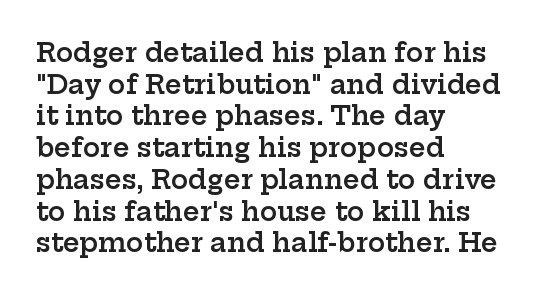
Each row of text sits above clean, open space. Typesetter's note: demi weight, one step under bold. Is the block centered? No — it sits flush against the left margin. Posture: straight, roman, zero tilt. The letterforms sit shoulder to shoulder at normal distance.
